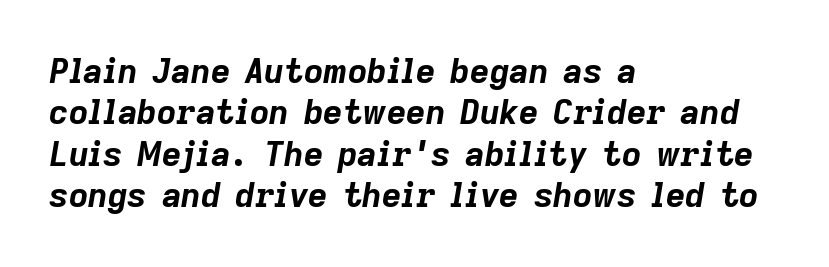
Q: Is the text bold? A: Yes.
Q: Is the text italic (slanted)? A: Yes, it leans right by about 9 degrees.
Q: Is the text underlined? A: No.
Q: How is the paragraph aligned? A: Left-aligned.
Q: Is the spacing between letters normal or unusually wide? A: Normal.
Q: Width (condensed, normal, or wide)? A: Normal.
Q: Stroke contrast? A: Low.
Q: x-height? A: Medium.
Q: Monospaced? A: No.
